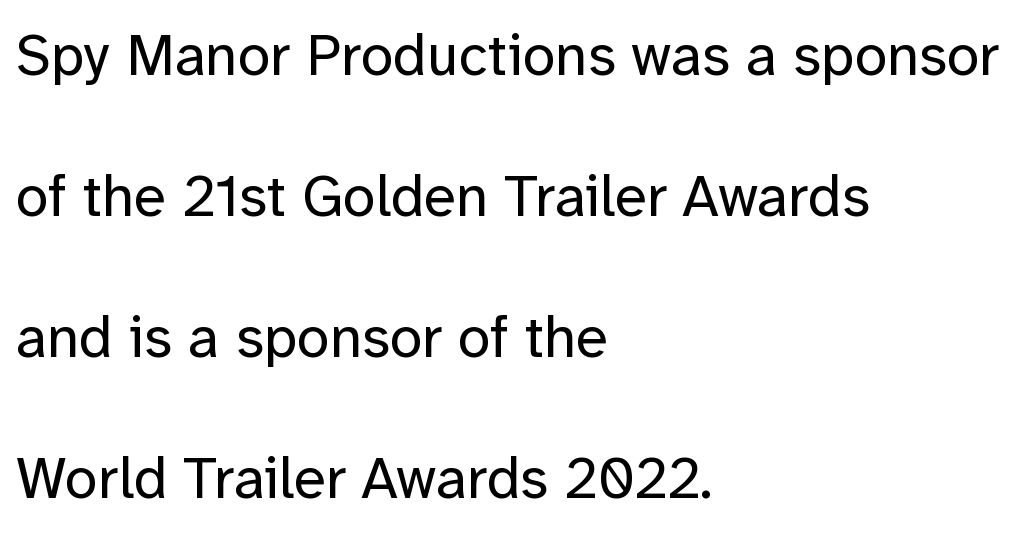
The image shows 59 px regular-weight sans-serif type, upright; set left-aligned, loose line spacing (2.39x), normal letter spacing, not underlined; low stroke contrast and a medium x-height.
